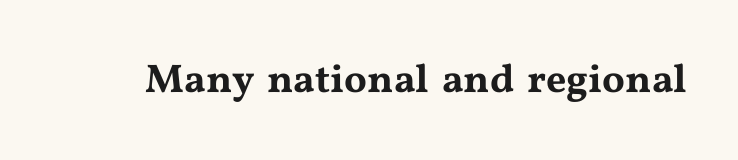
Honestly, there is no underline to notice here at all. Nobody touched the tracking dial on this one. Do the letters lean? They stand straight. The letters advance in unequal steps, a hallmark of proportional type.
